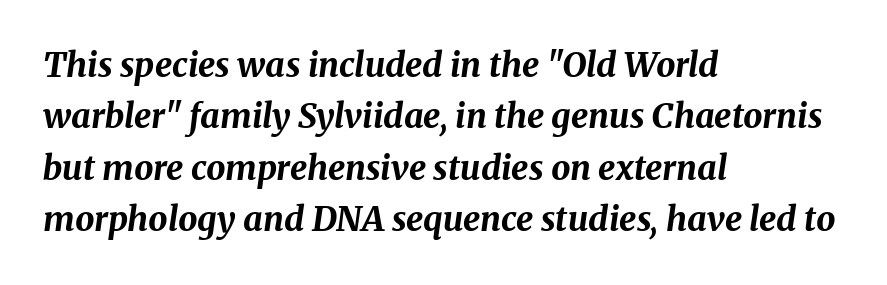
The typesetter chose a ragged-right arrangement here. Any mark beneath the type? The region is blank. Each letter keeps its own natural width here, so spacing adapts to shape. The axis of the letterforms is tilted away from vertical.
